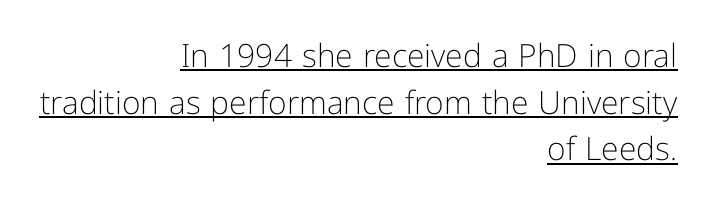
{"serif": "no", "italic": "no", "bold": "no", "weight": "light", "width": "normal", "stroke_contrast": "low", "x_height": "medium", "monospaced": "no", "underline": "yes", "align": "right", "line_spacing": "normal", "line_spacing_ratio": 1.46, "letter_spacing": "normal", "letter_spacing_em": 0.0, "glyph_px": 32}
